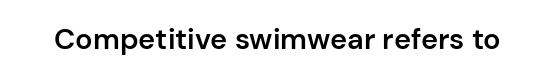
{"serif": "no", "italic": "no", "bold": "semi", "weight": "semibold", "width": "normal", "stroke_contrast": "low", "x_height": "medium", "monospaced": "no", "underline": "no", "letter_spacing": "normal", "letter_spacing_em": 0.0, "glyph_px": 29}
